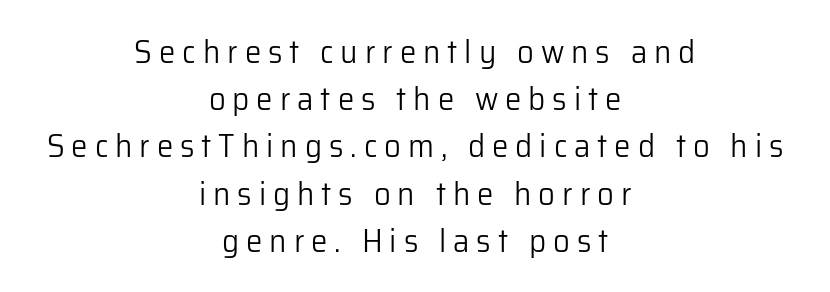
The image shows 33 px light sans-serif type, upright; set centered, normal line spacing (1.43x), unusually wide letter spacing (+0.21 em), not underlined; low stroke contrast and a medium x-height.
